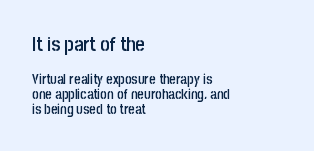
{"italic": "no", "bold": "semi", "underline": "no", "align": "left", "line_spacing": "tight", "line_spacing_ratio": 1.08, "letter_spacing": "normal", "letter_spacing_em": 0.0, "larger_block": "first", "size_ratio": 1.43, "glyph_px": 20}
